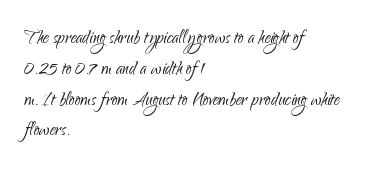
The image shows 23 px text type; set left-aligned, normal line spacing (1.34x), normal letter spacing, not underlined.
